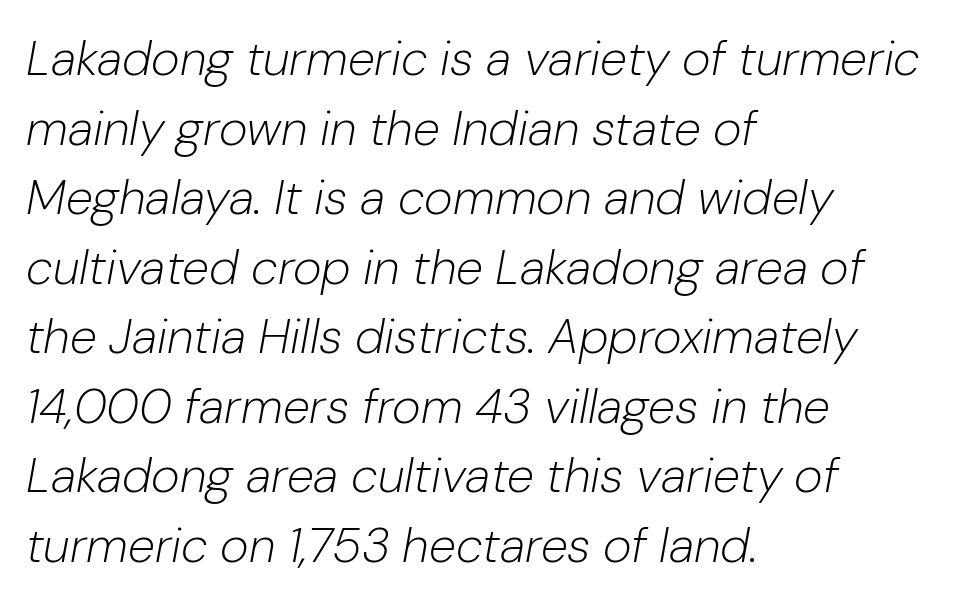
Does the leading feel generous? No, just average. Is the stroke heavy? The answer is a plain regular-or-lighter. Do the characters align in a grid? No, the font is proportional. Designer's note — italics engaged. Teacher's note: observe the even left margin — that is flush-left alignment. Descenders are the only things crossing below the line.
